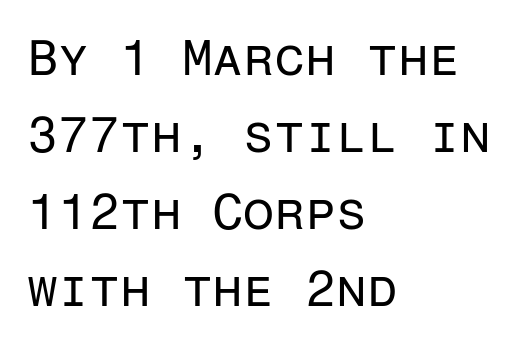
The image shows 50 px regular-weight sans-serif type, upright, monospaced; set left-aligned, normal line spacing (1.54x), normal letter spacing, not underlined; low stroke contrast and a medium x-height.
